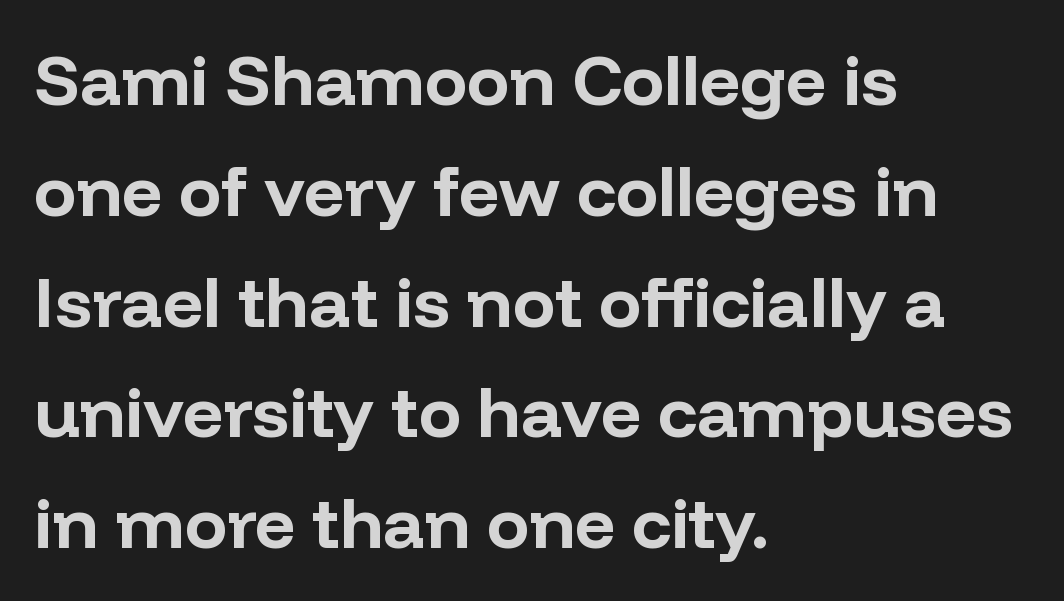
The baseline area is clear. The axis of the letterforms is exactly vertical. Regarding leading, the lines here are spaced in the standard way. The strokes are fattened all the way to bold. This rendering leaves character spacing at its baseline value.
